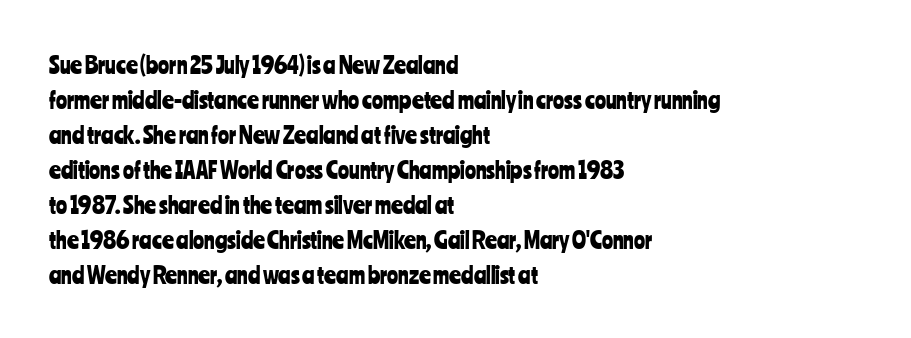
The image shows 23 px text type, upright; set left-aligned, normal line spacing (1.52x), normal letter spacing, not underlined.
